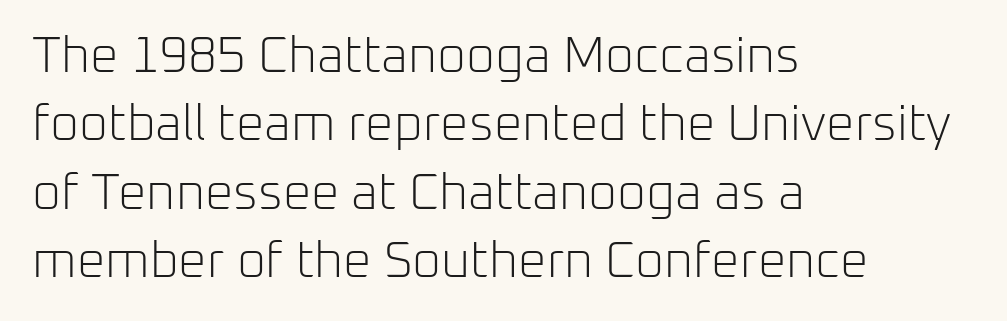
The image shows 50 px light sans-serif type, upright; set left-aligned, normal line spacing (1.37x), normal letter spacing, not underlined; low stroke contrast and a medium x-height.
